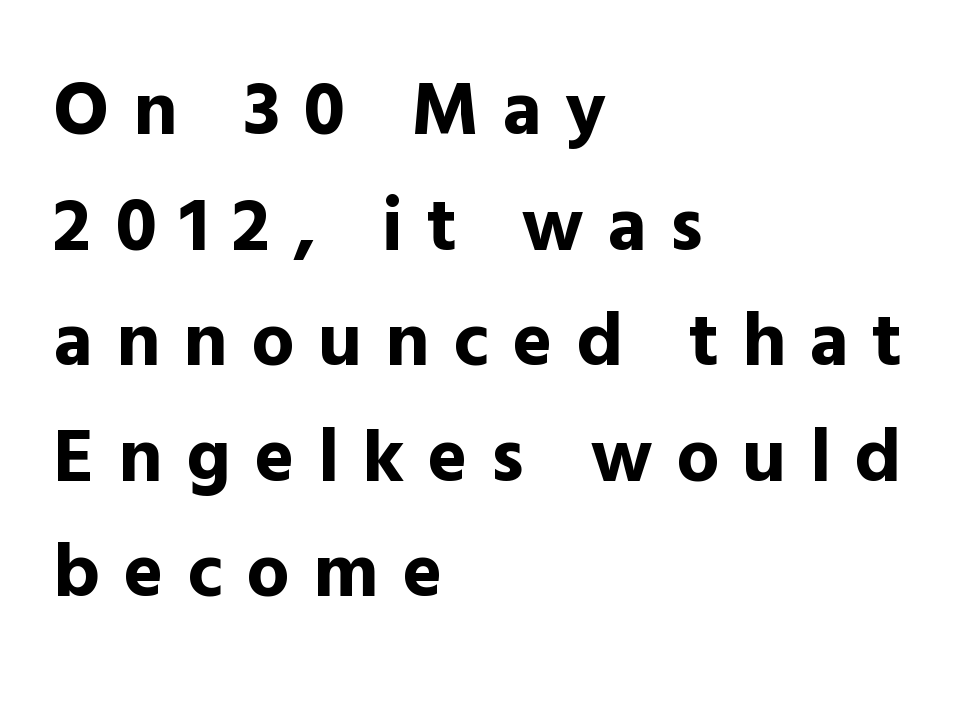
Any mark beneath the type? The region is blank. Typeset ragged right — the left edge is the straight one. Typographically, this falls in the sans-serif category. You'd pick this weight for a headline — it's a proper bold.
